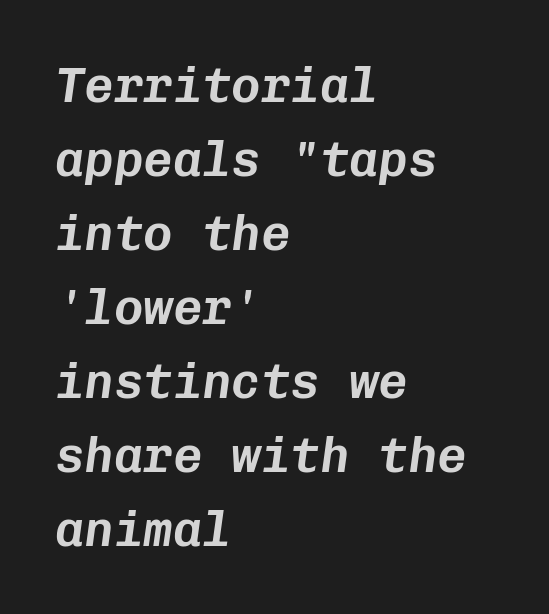
The text block is weighted toward the left margin, trailing off unevenly rightward. The face used here is monospaced, like something from a code editor. This rendering features lettering with no underline. Compared with typical paragraphs, the rows here are spaced about the same.
